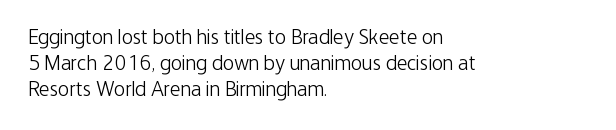
The typography opts for an upright posture over an oblique one. Unmarked baselines from the first word to the last. Students, note that the glyphs here touch the page at normal intervals. Which margin do the lines hug? The left one — the right edge is uneven. The typesetting does not lean heavy: it is not bold.
